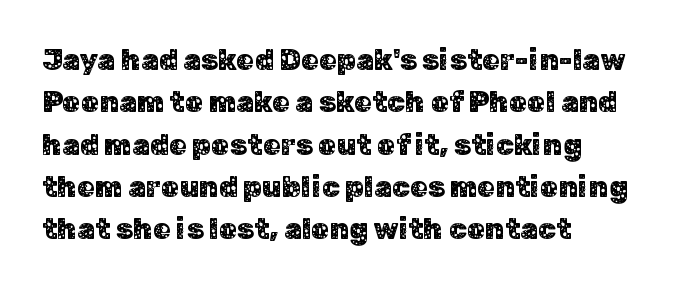
Q: Is the text italic (slanted)? A: No, it is upright.
Q: Is the typeface a serif or a sans-serif typeface? A: Sans-serif.
Q: Is the text underlined? A: No.
Q: How is the paragraph aligned? A: Left-aligned.
Q: Is the spacing between letters normal or unusually wide? A: Normal.
Q: Is the spacing between lines tight, normal or loose? A: Normal.
Q: Width (condensed, normal, or wide)? A: Normal.
Q: Stroke contrast? A: Low.
Q: x-height? A: Medium.
Q: Monospaced? A: No.
